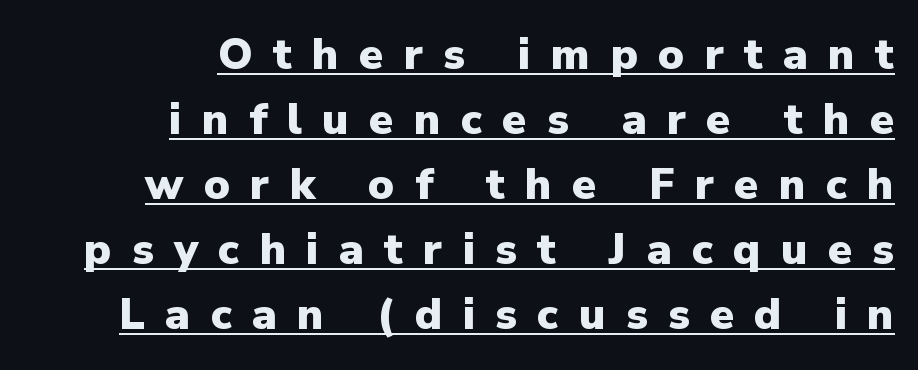
These lines have a slow, spaced-out rhythm from letter to letter. Does the leading feel generous? No, just average. A typographer would call this underscored text. Italic: no, the glyphs are upright roman. Here the designer chose a conventional face with non-uniform glyph widths. Which margin do the lines hug? The right one — the left edge is uneven.
